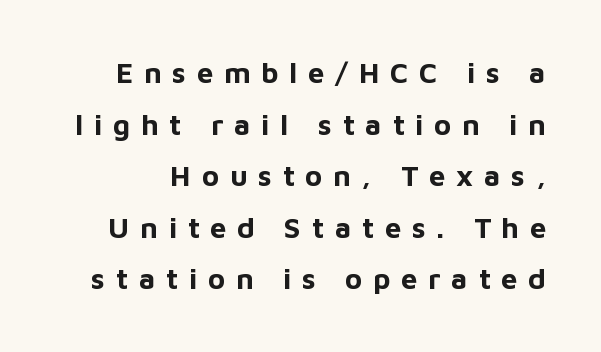
The image shows 29 px bold sans-serif type, upright; set line spacing 1.78x, unusually wide letter spacing (+0.37 em), not underlined; low stroke contrast and a medium x-height.
